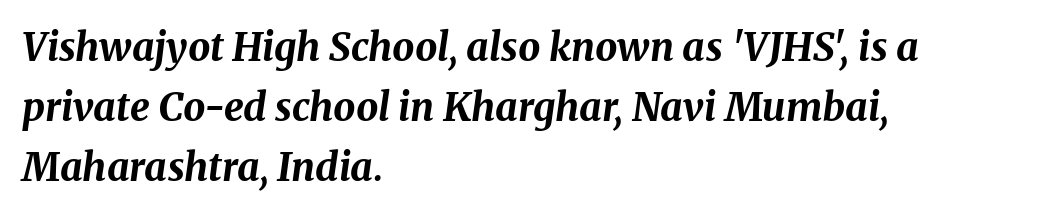
This sample is left-justified, so line endings fall wherever the words run out. The letters are bold, with thick, heavy strokes. Any mark beneath the type? The region is blank. This sample uses an oblique cut, with every glyph tilted off the vertical.
